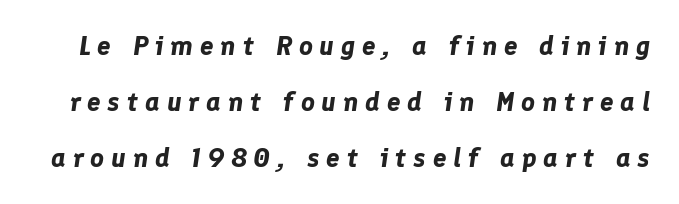
The image shows 27 px bold type, italic (leaning right); set loose line spacing (2.08x), unusually wide letter spacing (+0.25 em), not underlined.
